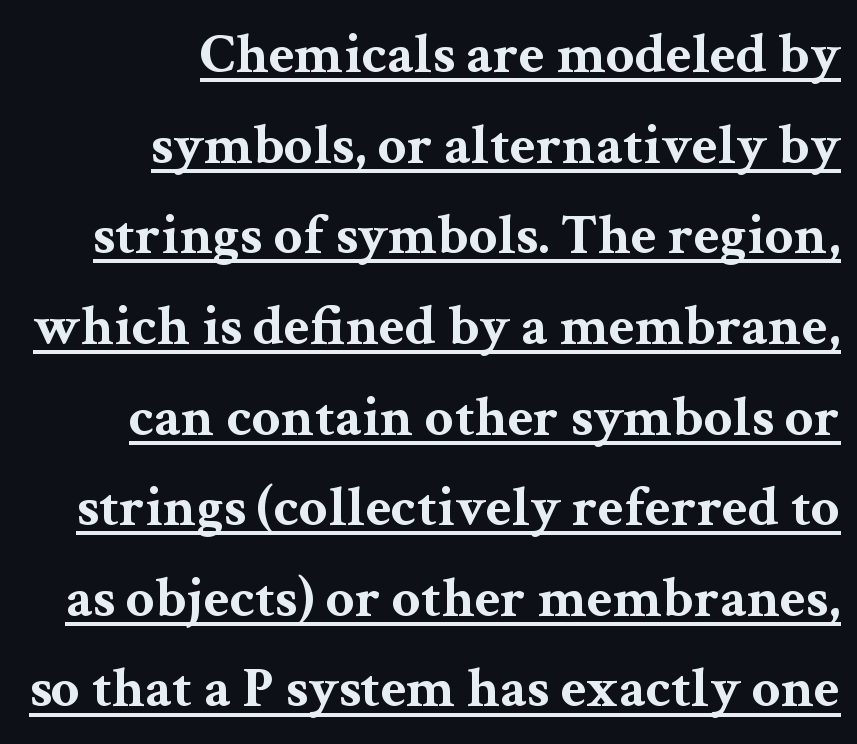
{"serif": "yes", "italic": "no", "bold": "yes", "weight": "bold", "width": "wide", "stroke_contrast": "medium", "x_height": "medium", "monospaced": "no", "underline": "yes", "align": "right", "line_spacing": "normal", "line_spacing_ratio": 1.59, "letter_spacing": "normal", "letter_spacing_em": 0.0, "glyph_px": 57}
